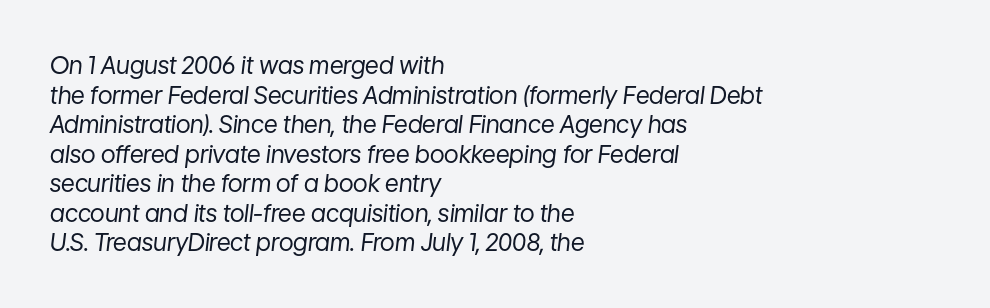
Q: Is the text bold? A: No.
Q: Is the text italic (slanted)? A: Yes, it leans right by about 7 degrees.
Q: Is the text underlined? A: No.
Q: How is the paragraph aligned? A: Left-aligned.
Q: Is the spacing between letters normal or unusually wide? A: Normal.
